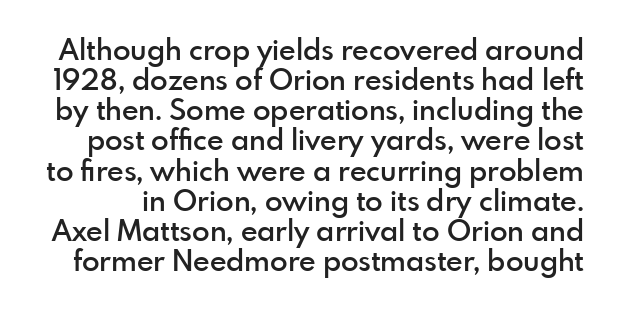
{"serif": "no", "italic": "no", "bold": "semi", "weight": "semibold", "width": "normal", "x_height": "small", "monospaced": "no", "underline": "no", "line_spacing": "tight", "line_spacing_ratio": 1.04, "letter_spacing": "normal", "letter_spacing_em": 0.0, "glyph_px": 29}
